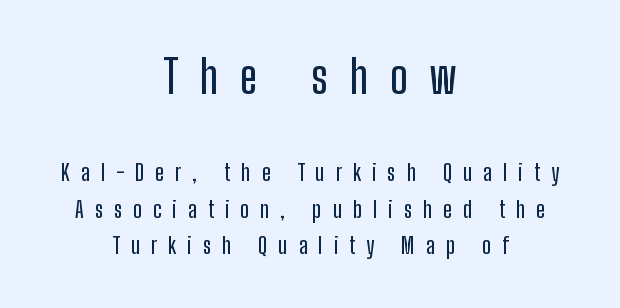
{"serif": "no", "italic": "no", "width": "condensed", "stroke_contrast": "low", "x_height": "medium", "monospaced": "no", "underline": "no", "align": "center", "line_spacing": "normal", "line_spacing_ratio": 1.59, "letter_spacing": "wide", "letter_spacing_em": 0.48, "larger_block": "first", "size_ratio": 2.0, "glyph_px": 46}
